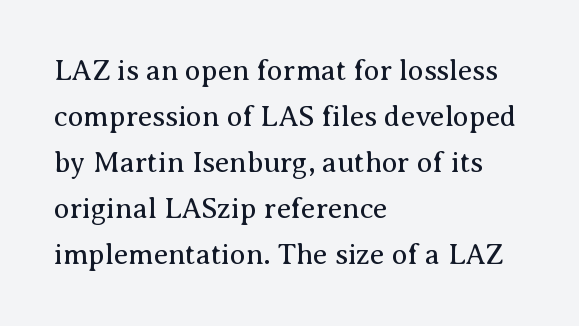
Q: Is the text bold? A: No.
Q: Is the text italic (slanted)? A: No, it is upright.
Q: Is the typeface a serif or a sans-serif typeface? A: Serif.
Q: Is the text underlined? A: No.
Q: How is the paragraph aligned? A: Left-aligned.
Q: Is the spacing between letters normal or unusually wide? A: Normal.
Q: Is the spacing between lines tight, normal or loose? A: Normal.
Q: Width (condensed, normal, or wide)? A: Normal.
Q: Stroke contrast? A: Medium.
Q: x-height? A: Medium.
Q: Monospaced? A: No.
